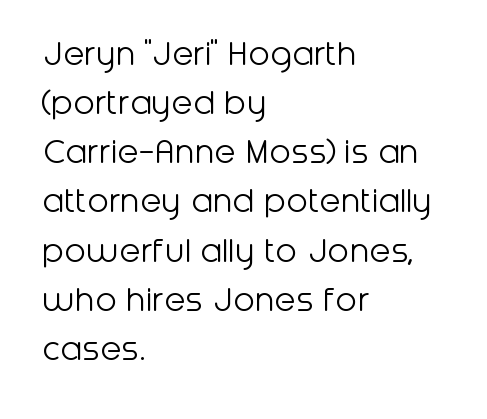
Q: Is the text bold? A: No.
Q: Is the text italic (slanted)? A: No, it is upright.
Q: Is the typeface a serif or a sans-serif typeface? A: Sans-serif.
Q: Is the text underlined? A: No.
Q: How is the paragraph aligned? A: Left-aligned.
Q: Is the spacing between letters normal or unusually wide? A: Normal.
Q: Is the spacing between lines tight, normal or loose? A: Normal.
Q: Width (condensed, normal, or wide)? A: Normal.
Q: Stroke contrast? A: Low.
Q: x-height? A: Medium.
Q: Monospaced? A: No.
